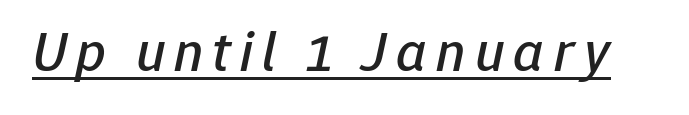
Q: Is the text italic (slanted)? A: Yes, it leans right by about 12 degrees.
Q: Is the text underlined? A: Yes.
Q: Width (condensed, normal, or wide)? A: Normal.
Q: Stroke contrast? A: Low.
Q: x-height? A: Medium.
Q: Monospaced? A: No.
